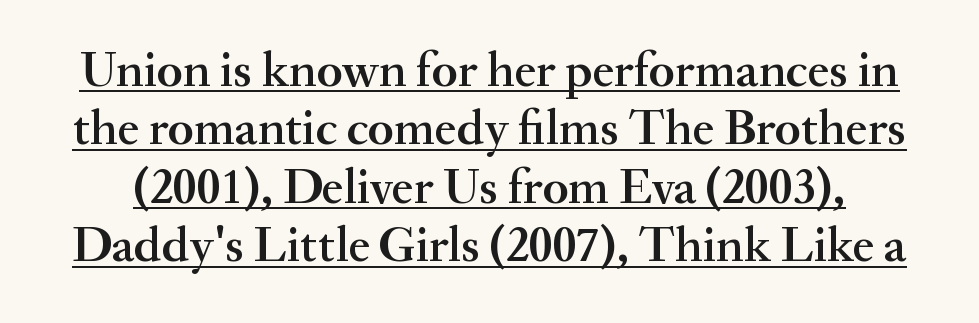
Q: Is the text bold? A: Semi-bold.
Q: Is the text italic (slanted)? A: No, it is upright.
Q: Is the typeface a serif or a sans-serif typeface? A: Serif.
Q: Is the text underlined? A: Yes.
Q: Is the spacing between letters normal or unusually wide? A: Normal.
Q: Width (condensed, normal, or wide)? A: Normal.
Q: Stroke contrast? A: Medium.
Q: x-height? A: Small.
Q: Monospaced? A: No.
